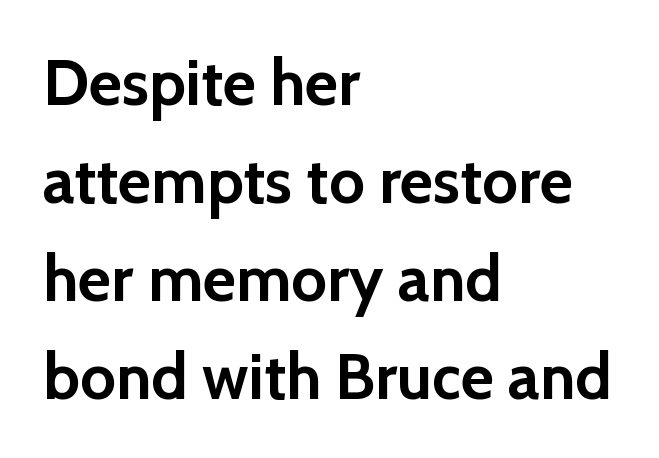
Q: Is the text bold? A: Yes.
Q: Is the text italic (slanted)? A: No, it is upright.
Q: Is the typeface a serif or a sans-serif typeface? A: Sans-serif.
Q: Is the text underlined? A: No.
Q: How is the paragraph aligned? A: Left-aligned.
Q: Is the spacing between letters normal or unusually wide? A: Normal.
Q: Is the spacing between lines tight, normal or loose? A: Normal.
Q: Width (condensed, normal, or wide)? A: Normal.
Q: x-height? A: Medium.
Q: Monospaced? A: No.
